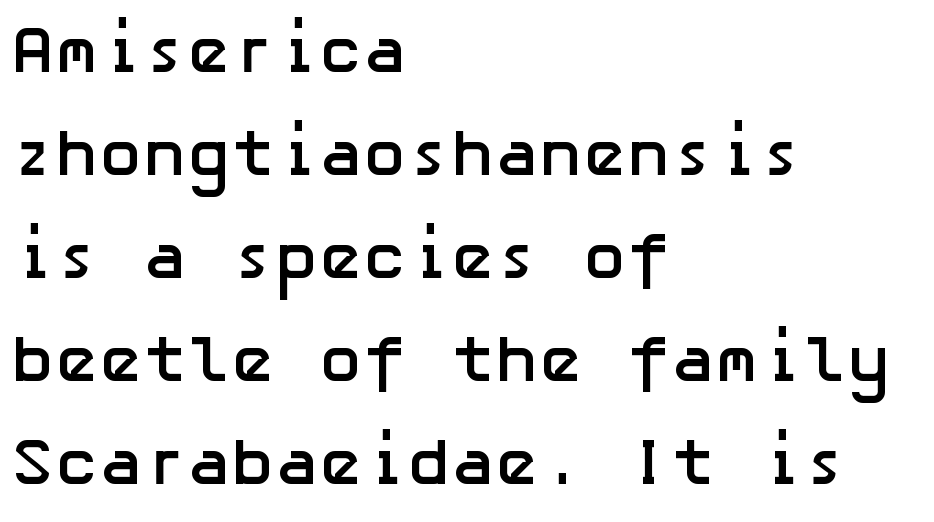
{"serif": "no", "italic": "no", "bold": "yes", "weight": "semibold", "width": "normal", "stroke_contrast": "low", "x_height": "medium", "underline": "no", "align": "left", "line_spacing": "normal", "line_spacing_ratio": 1.56, "letter_spacing": "normal", "letter_spacing_em": 0.0, "glyph_px": 66}
